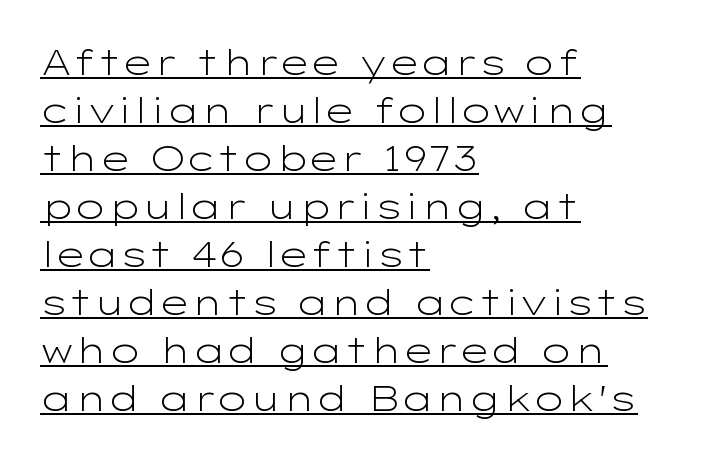
The image shows 35 px light, wide sans-serif type, upright; set left-aligned, normal line spacing (1.37x), normal letter spacing, underlined; low stroke contrast and a medium x-height.
